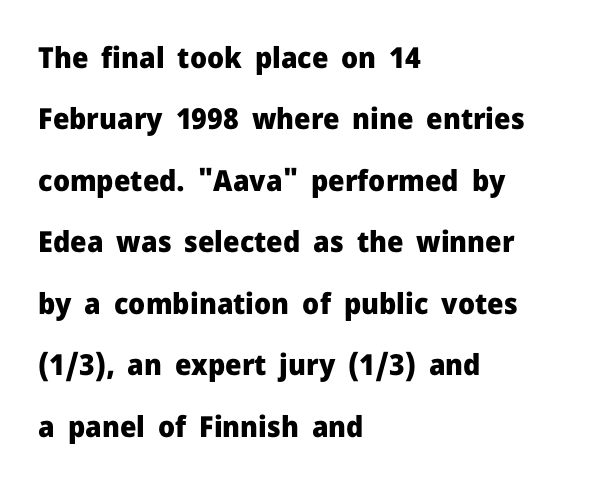
The image shows 29 px heavy sans-serif type, upright; set left-aligned, loose line spacing (2.12x), normal letter spacing, not underlined; low stroke contrast and a medium x-height.
